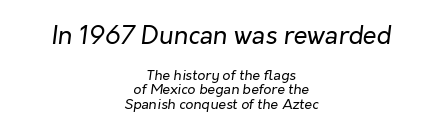
{"italic": "yes", "lean": "right", "slant_degrees": 7, "bold": "no", "underline": "no", "align": "center", "line_spacing": "tight", "line_spacing_ratio": 1.03, "letter_spacing": "normal", "letter_spacing_em": 0.0, "larger_block": "first", "size_ratio": 1.79, "glyph_px": 25}
